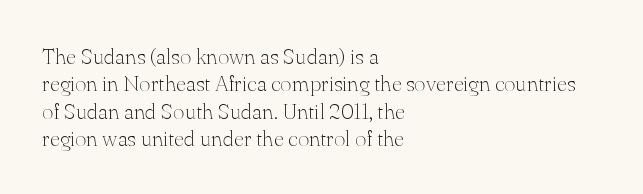
{"italic": "no", "bold": "no", "underline": "no", "align": "left", "line_spacing_ratio": 1.24, "letter_spacing": "normal", "letter_spacing_em": 0.0, "glyph_px": 22}
